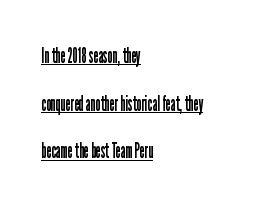
{"italic": "no", "bold": "no", "underline": "yes", "align": "left", "line_spacing": "loose", "line_spacing_ratio": 2.17, "letter_spacing": "normal", "letter_spacing_em": 0.0, "glyph_px": 22}
